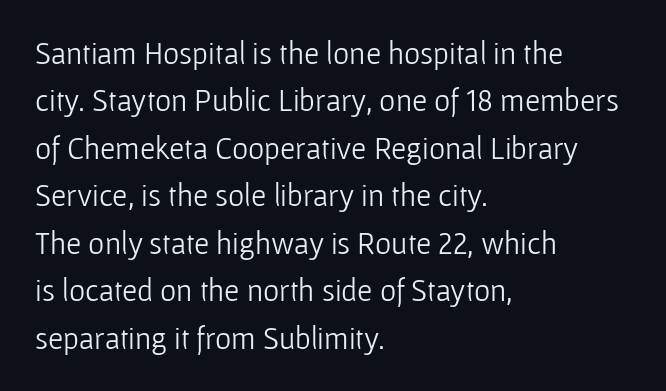
The space directly below the letters is spotless. Regular leading. The font sits on the lighter half of the weight spectrum, regular included. The letters stand straight up with perfectly vertical stems.
